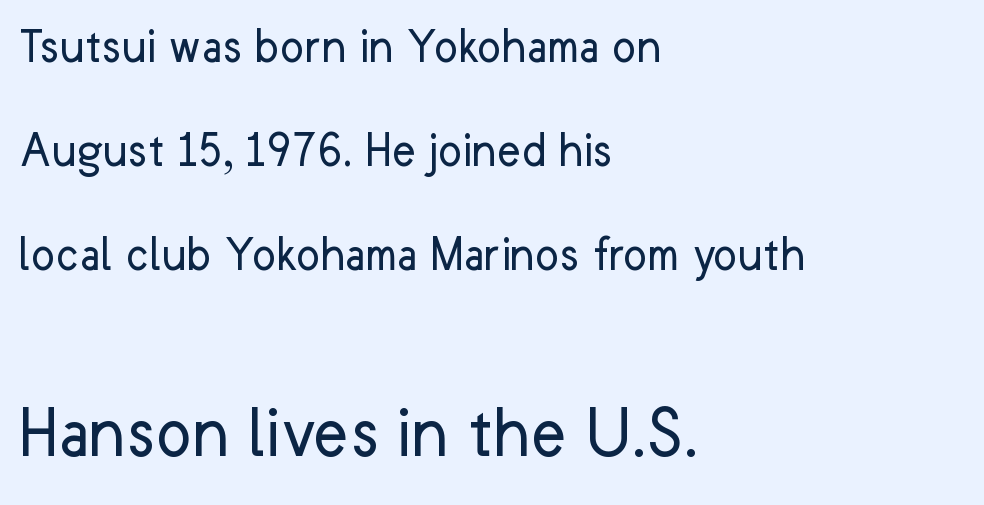
{"serif": "no", "italic": "no", "bold": "no", "weight": "regular", "width": "normal", "stroke_contrast": "low", "x_height": "medium", "monospaced": "no", "underline": "no", "align": "left", "line_spacing": "loose", "line_spacing_ratio": 2.04, "letter_spacing": "normal", "letter_spacing_em": 0.0, "larger_block": "second", "size_ratio": 1.49, "glyph_px": 76}
